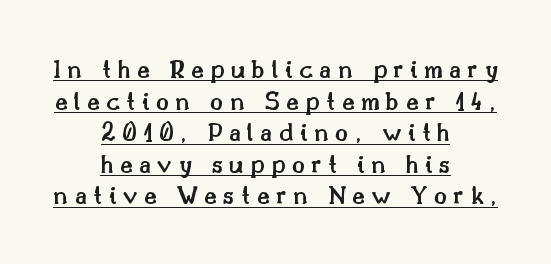
{"italic": "no", "bold": "semi", "underline": "yes", "align": "center", "line_spacing_ratio": 1.17, "letter_spacing": "wide", "letter_spacing_em": 0.24, "glyph_px": 27}
